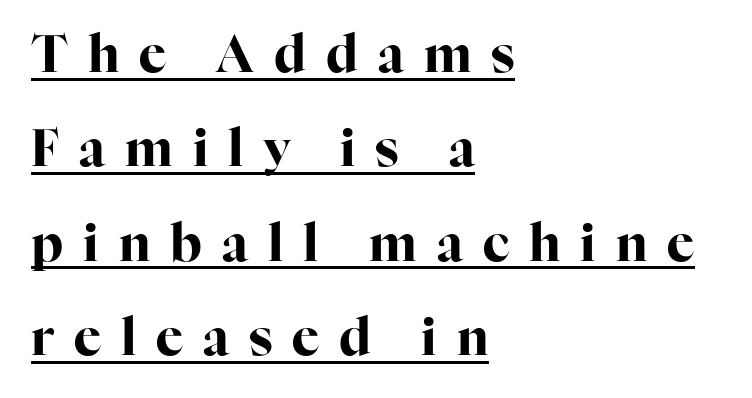
These lines are rendered in a variable-pitch font. In designer terms, the underline attribute is active on this setting. Inter-character spacing is expanded well beyond the font's built-in metrics. When letters stand straight like this, we call the style roman or upright.
